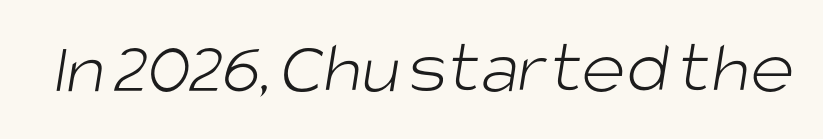
The image shows 76 px light sans-serif type; set normal letter spacing, not underlined; low stroke contrast and a large x-height.
